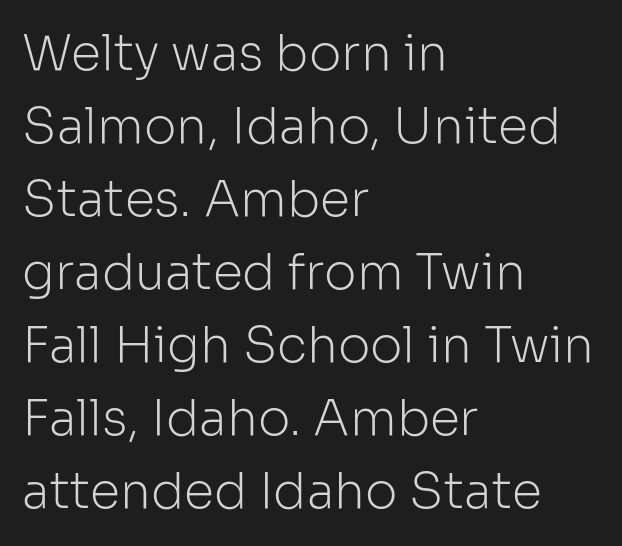
Q: Is the text bold? A: No.
Q: Is the text italic (slanted)? A: No, it is upright.
Q: Is the typeface a serif or a sans-serif typeface? A: Sans-serif.
Q: Is the text underlined? A: No.
Q: How is the paragraph aligned? A: Left-aligned.
Q: Is the spacing between letters normal or unusually wide? A: Normal.
Q: Is the spacing between lines tight, normal or loose? A: Normal.
Q: Width (condensed, normal, or wide)? A: Normal.
Q: Stroke contrast? A: Low.
Q: x-height? A: Medium.
Q: Monospaced? A: No.
